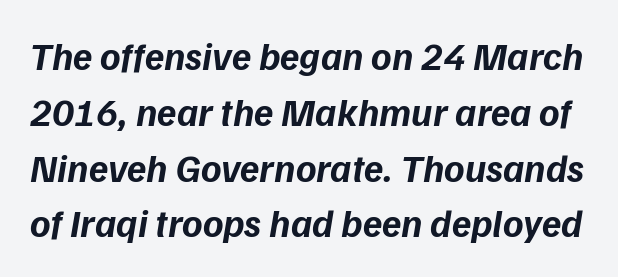
{"italic": "yes", "lean": "right", "slant_degrees": 9, "bold": "yes", "weight": "bold", "width": "normal", "stroke_contrast": "low", "x_height": "medium", "monospaced": "no", "underline": "no", "line_spacing": "normal", "line_spacing_ratio": 1.43, "letter_spacing": "normal", "letter_spacing_em": 0.0, "glyph_px": 39}
